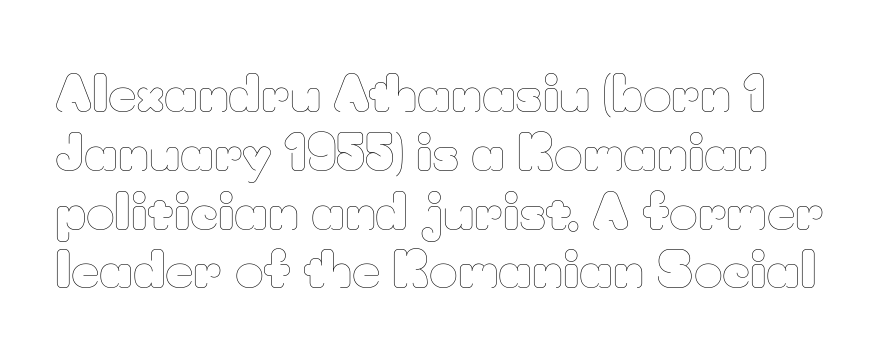
Unlike italic type, these characters show no tilt at all. A clean baseline with only descenders dipping below it. The typeface has the unassuming heft of standard copy or less. The letters advance in unequal steps, a hallmark of proportional type. Does extra space separate the letters? No, they use regular spacing.
